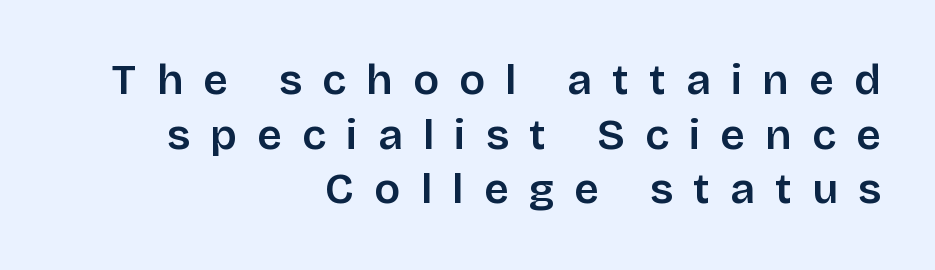
This sample has the flowing, uneven cadence of proportional lettering. Anything drawn beneath the words? Only blank space. These lines were composed using upright roman letters. Vertical spacing — default. Are there feet on the stems? There aren't — it's a sans. Set as a demibold, roughly 600 on the weight scale.
